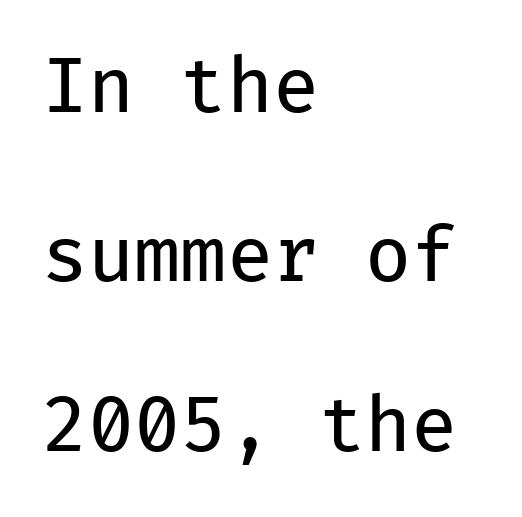
The passage shown has conventional tracking throughout. Here the designer chose a console-style face with uniform glyph widths. Bold? No — there's no thickening of the strokes. These lines were composed using upright roman letters.
